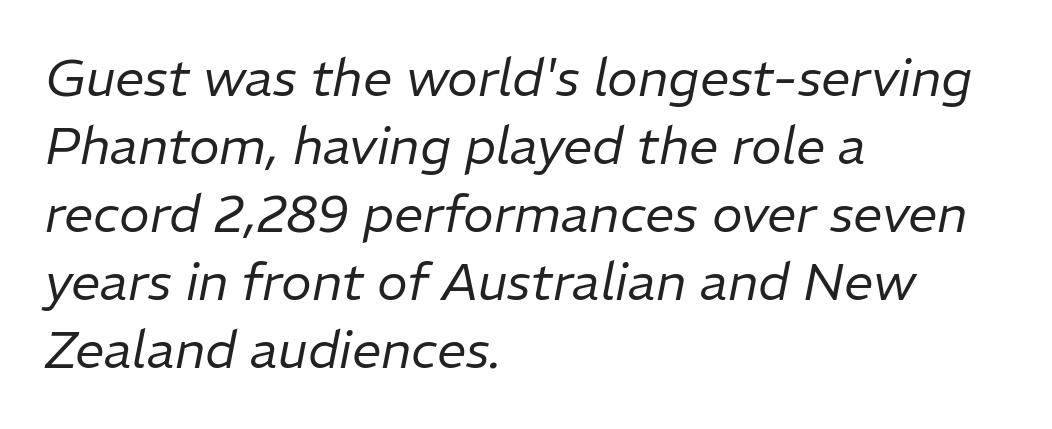
Q: Is the text bold? A: No.
Q: Is the text italic (slanted)? A: Yes, it leans right by about 11 degrees.
Q: Is the text underlined? A: No.
Q: How is the paragraph aligned? A: Left-aligned.
Q: Is the spacing between letters normal or unusually wide? A: Normal.
Q: Is the spacing between lines tight, normal or loose? A: Normal.
Q: Width (condensed, normal, or wide)? A: Normal.
Q: Stroke contrast? A: Low.
Q: x-height? A: Medium.
Q: Monospaced? A: No.
